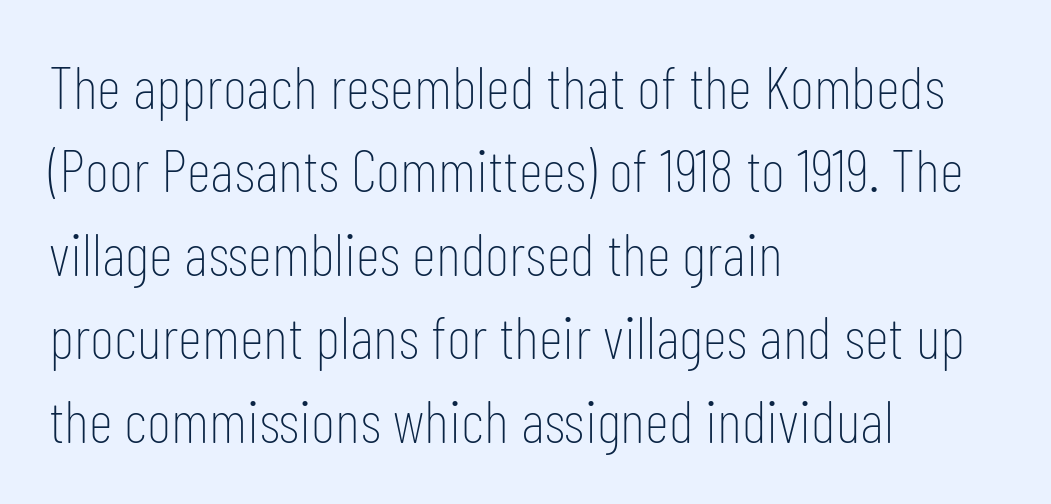
Upright lettering throughout. Stems and bowls with no extra thickness — not bold. Tracking here is standard; glyphs follow each other at the usual distance. Typeset ragged right — the left edge is the straight one. Character widths vary here, with narrow letters taking less room than wide ones. Honestly, there is no underline to notice here at all.
